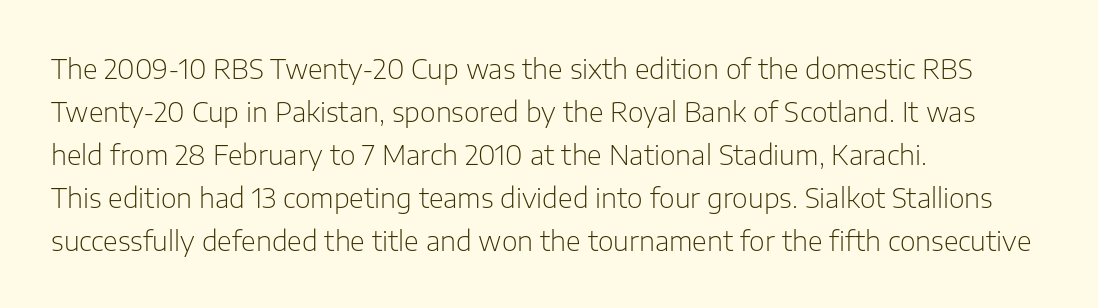
Q: Is the text bold? A: No.
Q: Is the text italic (slanted)? A: No, it is upright.
Q: Is the text underlined? A: No.
Q: How is the paragraph aligned? A: Left-aligned.
Q: Is the spacing between letters normal or unusually wide? A: Normal.
Q: Is the spacing between lines tight, normal or loose? A: Normal.
